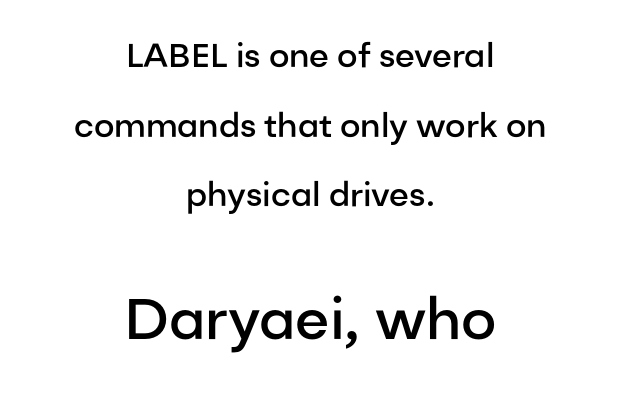
The passage shown is semibold, sitting just below true bold. You can tell from the bare stems that sans-serif type was used. Only glyphs here, with clear space below each row. The paragraph shown floats in the horizontal middle. The type sits square on the baseline with zero lean.
